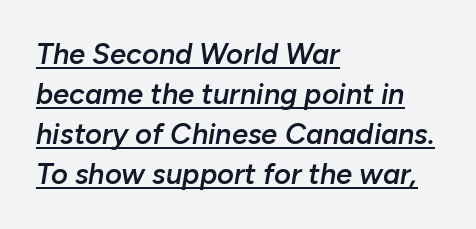
Characters follow at the spacing the type designer built in. Spacing verdict: proportional, widths tailored to each character. Slanted lettering throughout. Typesetter's note: demi weight, one step under bold. Leading: standard.
